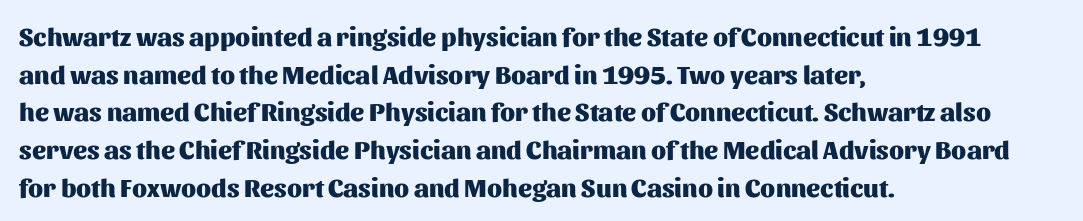
Q: Is the text bold? A: Yes.
Q: Is the text italic (slanted)? A: No, it is upright.
Q: Is the text underlined? A: No.
Q: How is the paragraph aligned? A: Left-aligned.
Q: Is the spacing between letters normal or unusually wide? A: Normal.
Q: Is the spacing between lines tight, normal or loose? A: Normal.
